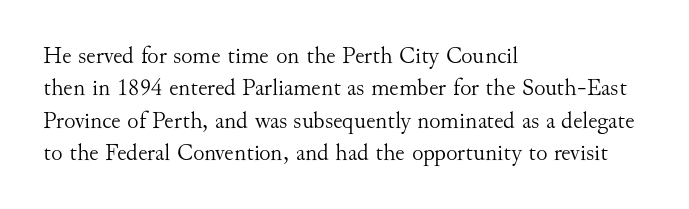
{"italic": "no", "bold": "no", "underline": "no", "align": "left", "line_spacing": "normal", "line_spacing_ratio": 1.35, "letter_spacing": "normal", "letter_spacing_em": 0.0, "glyph_px": 24}
